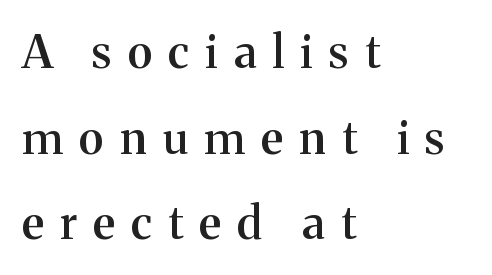
Honestly, the letter spacing is so wide it's the main thing you notice. Note the varied advance widths — an 'i' is clearly narrower than an 'm'. Stroke terminals: seriffed. Underline: absent. Notice how the stems are strictly vertical — no italics here.
